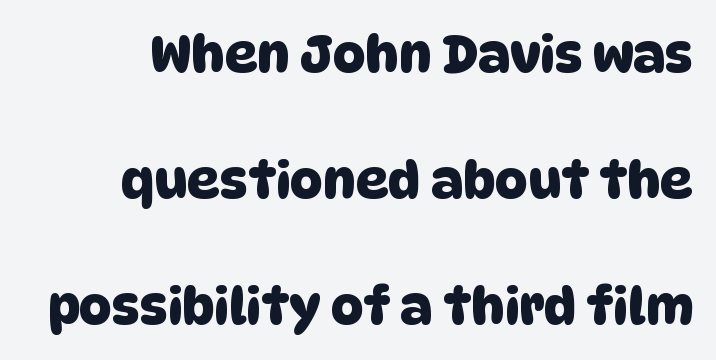
{"serif": "no", "width": "normal", "stroke_contrast": "low", "x_height": "large", "monospaced": "no", "underline": "no", "line_spacing": "loose", "line_spacing_ratio": 2.47, "letter_spacing": "normal", "letter_spacing_em": 0.0, "glyph_px": 51}
